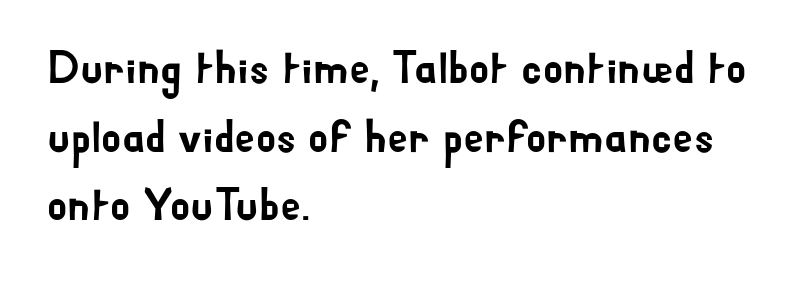
Q: Is the text italic (slanted)? A: No, it is upright.
Q: Is the typeface a serif or a sans-serif typeface? A: Sans-serif.
Q: Is the text underlined? A: No.
Q: How is the paragraph aligned? A: Left-aligned.
Q: Is the spacing between letters normal or unusually wide? A: Normal.
Q: Is the spacing between lines tight, normal or loose? A: Normal.
Q: Width (condensed, normal, or wide)? A: Normal.
Q: Stroke contrast? A: Low.
Q: x-height? A: Small.
Q: Monospaced? A: No.
